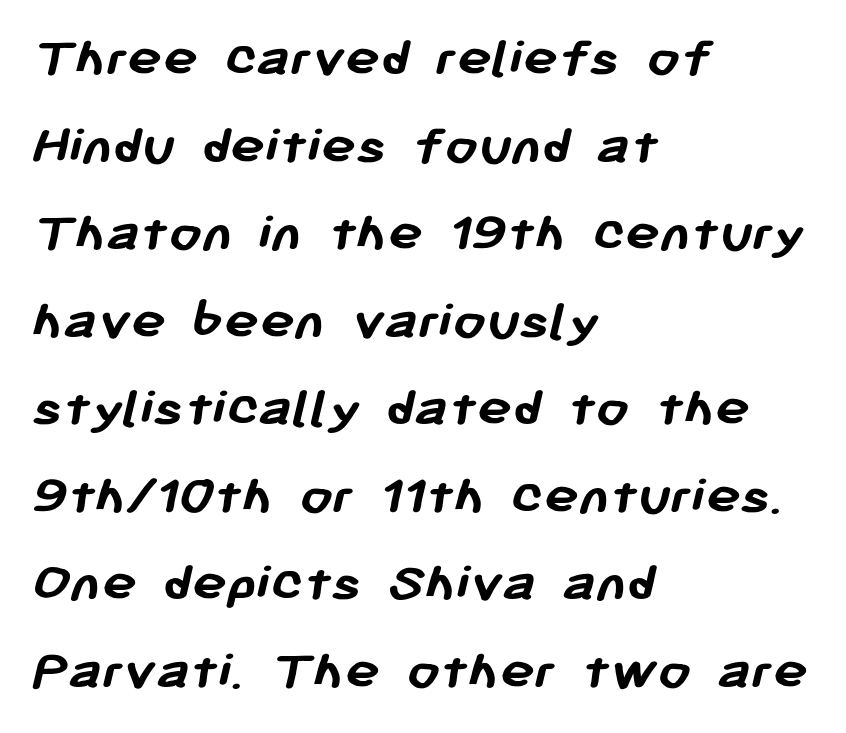
{"serif": "no", "bold": "yes", "weight": "semibold", "width": "normal", "stroke_contrast": "low", "x_height": "medium", "monospaced": "no", "underline": "no", "align": "left", "line_spacing": "normal", "line_spacing_ratio": 1.51, "letter_spacing": "normal", "letter_spacing_em": 0.0, "glyph_px": 58}
